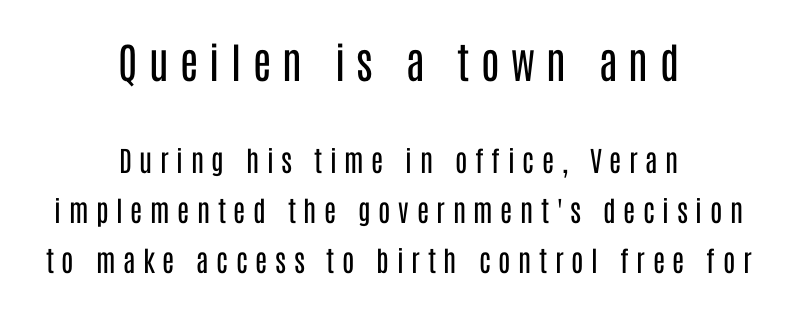
The image shows 42 px regular-weight, condensed sans-serif type, upright; set centered, line spacing 1.78x, unusually wide letter spacing (+0.27 em), not underlined; the first (top) block is 1.5x larger; low stroke contrast and a large x-height.
